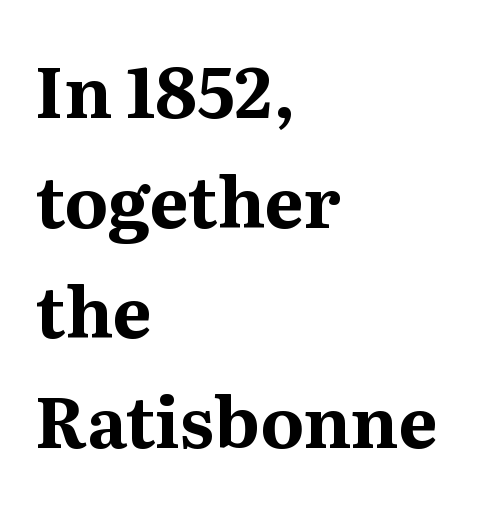
{"serif": "yes", "italic": "no", "bold": "yes", "weight": "bold", "width": "normal", "stroke_contrast": "medium", "x_height": "medium", "monospaced": "no", "underline": "no", "align": "left", "line_spacing": "normal", "line_spacing_ratio": 1.57, "letter_spacing": "normal", "letter_spacing_em": 0.0, "glyph_px": 70}
